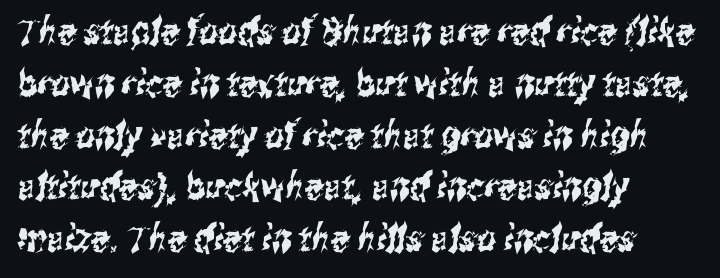
The image shows 37 px condensed sans-serif type; set left-aligned, normal line spacing (1.4x), normal letter spacing, not underlined; medium stroke contrast and a medium x-height.
